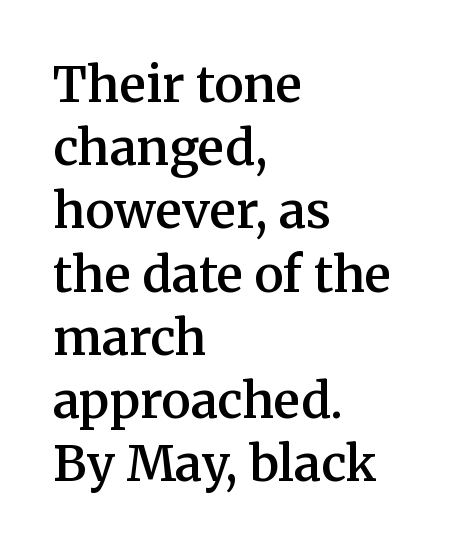
Which margin do the lines hug? The left one — the right edge is uneven. The vertical gap from one line to the next is medium. Caption: semibold face, moderately heavy strokes. This sample uses plain, unmodified letter spacing.
